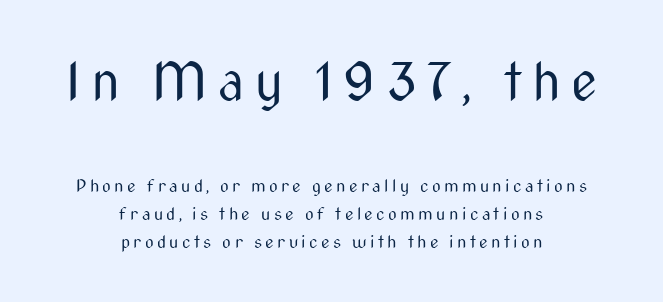
Q: Is the text bold? A: No.
Q: Is the text italic (slanted)? A: No, it is upright.
Q: Is the typeface a serif or a sans-serif typeface? A: Sans-serif.
Q: Is the text underlined? A: No.
Q: How is the paragraph aligned? A: Centered.
Q: Is the spacing between letters normal or unusually wide? A: Unusually wide.
Q: Is the spacing between lines tight, normal or loose? A: Normal.
Q: Which block of text is set in a larger size, the first (top) or the second (bottom)? A: The first (top) one.
Q: Width (condensed, normal, or wide)? A: Condensed.
Q: Stroke contrast? A: Medium.
Q: x-height? A: Medium.
Q: Monospaced? A: No.
